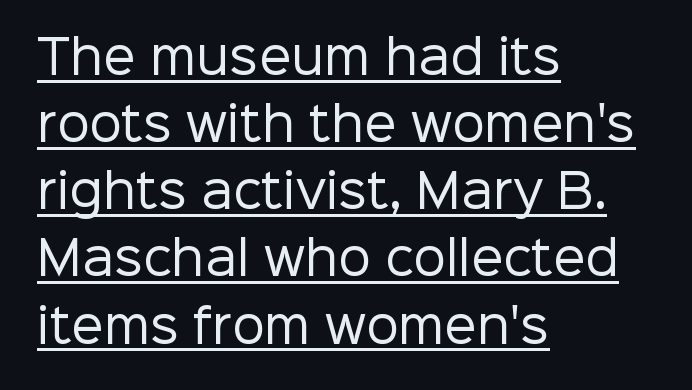
The image shows 46 px regular-weight sans-serif type, upright; set left-aligned, normal line spacing (1.46x), normal letter spacing, underlined; low stroke contrast and a medium x-height.
